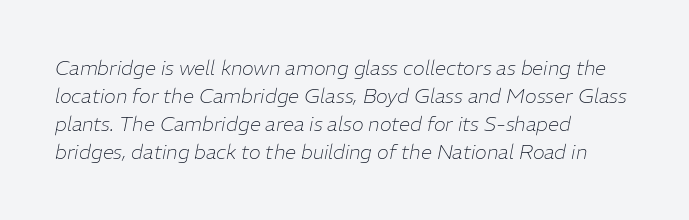
There's an unmistakable incline to the writing here. Regular leading. There is no visible air inserted between adjacent glyphs. Horizontally, the lines are justified to the leading edge only.
